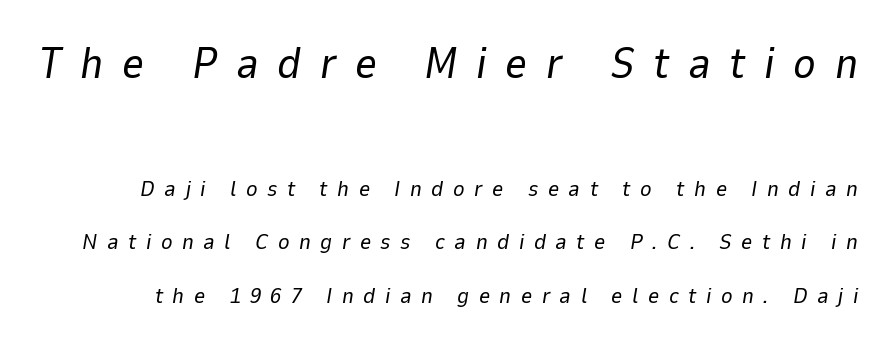
The image shows 43 px regular-weight type, italic (leaning right); set loose line spacing (2.43x), unusually wide letter spacing (+0.43 em), not underlined; the first (top) block is 1.95x larger; low stroke contrast and a medium x-height.
